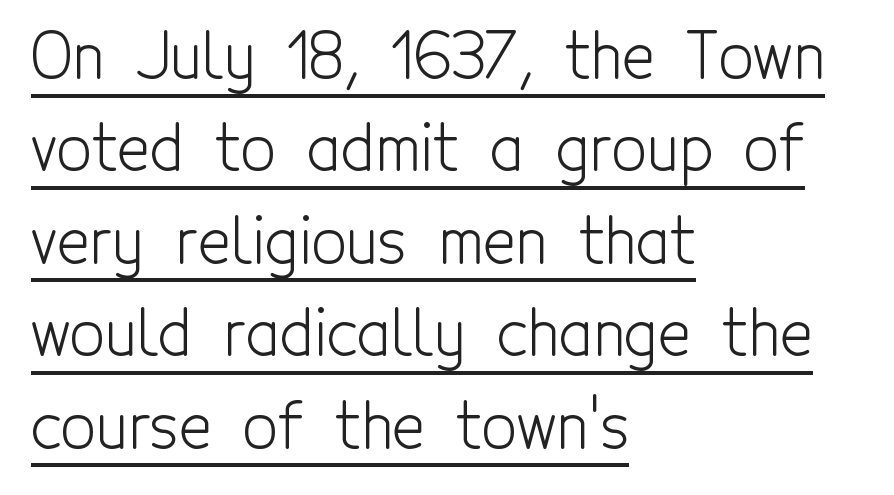
{"serif": "no", "italic": "no", "bold": "no", "weight": "light", "width": "condensed", "x_height": "medium", "monospaced": "no", "underline": "yes", "align": "left", "line_spacing": "normal", "line_spacing_ratio": 1.49, "letter_spacing": "normal", "letter_spacing_em": 0.0, "glyph_px": 62}
